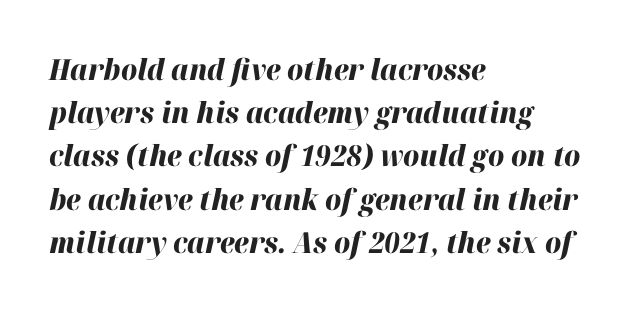
{"italic": "yes", "lean": "right", "slant_degrees": 12, "bold": "yes", "weight": "heavy", "width": "normal", "stroke_contrast": "high", "x_height": "medium", "monospaced": "no", "underline": "no", "align": "left", "line_spacing": "normal", "line_spacing_ratio": 1.49, "letter_spacing": "normal", "letter_spacing_em": 0.0, "glyph_px": 29}
